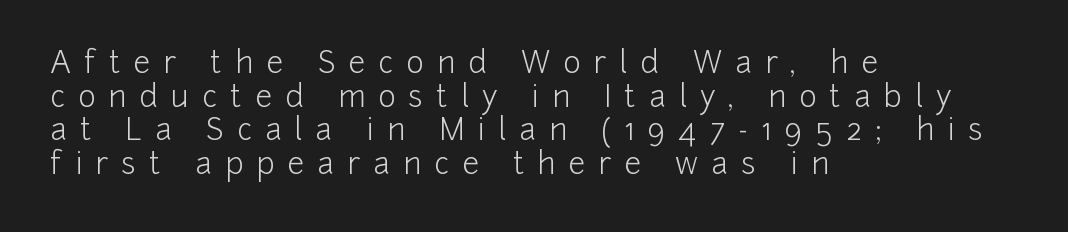
Q: Is the text bold? A: No.
Q: Is the text italic (slanted)? A: No, it is upright.
Q: Is the typeface a serif or a sans-serif typeface? A: Sans-serif.
Q: Is the text underlined? A: No.
Q: How is the paragraph aligned? A: Left-aligned.
Q: Is the spacing between letters normal or unusually wide? A: Unusually wide.
Q: Is the spacing between lines tight, normal or loose? A: Tight.
Q: Width (condensed, normal, or wide)? A: Normal.
Q: Stroke contrast? A: Low.
Q: x-height? A: Medium.
Q: Monospaced? A: No.
